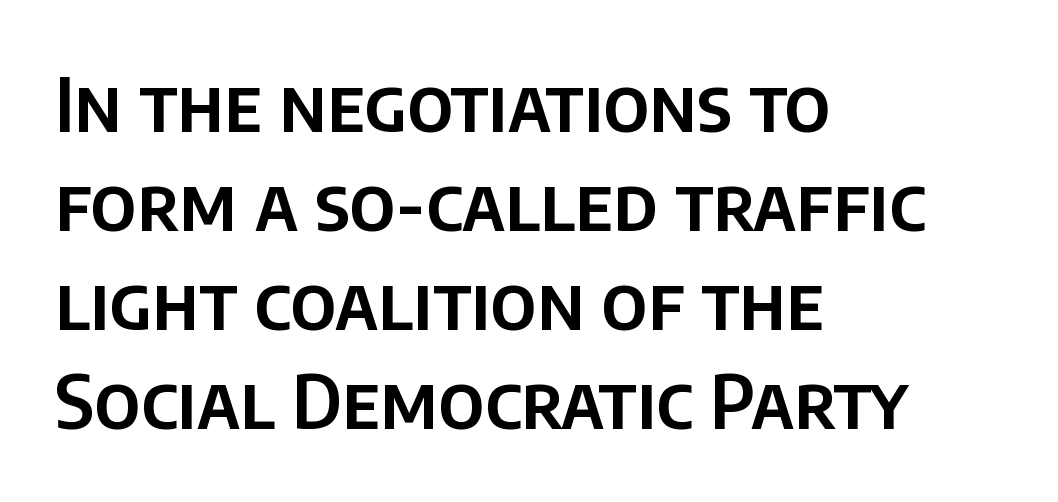
This sample uses an upright cut, with every glyph sitting square on the baseline. The letters advance in unequal steps, a hallmark of proportional type. Serif or sans? Sans — the stroke terminals are bare. The space directly below the letters is spotless. Leftover space on each line is placed entirely after the last word.
